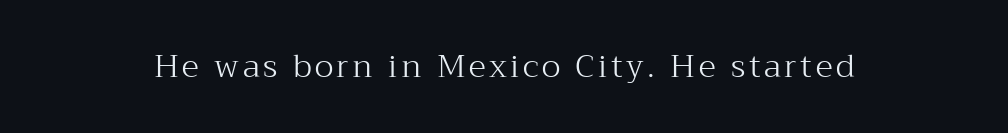
{"serif": "yes", "italic": "no", "bold": "no", "weight": "light", "width": "normal", "stroke_contrast": "medium", "x_height": "medium", "monospaced": "no", "underline": "no", "glyph_px": 32}
